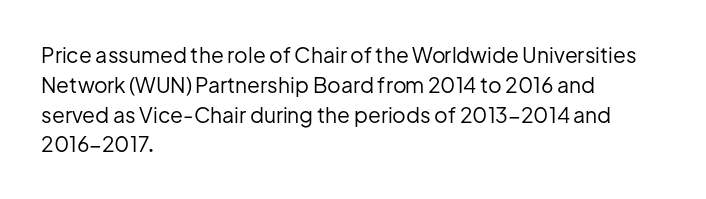
Quick note: interline space is typical. Nothing unusual about the tracking: characters are spaced as the font intends. Unmarked baselines from the first word to the last. No italicization has been applied; the sample stays upright.
